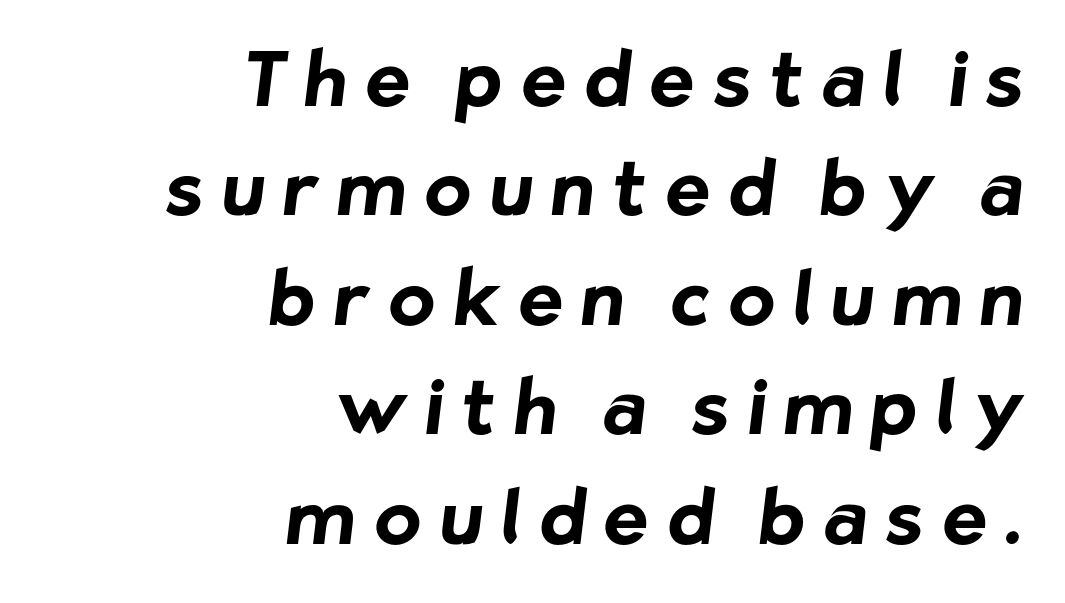
The image shows 76 px bold sans-serif type; set right-aligned, normal line spacing (1.44x), unusually wide letter spacing (+0.24 em), not underlined; low stroke contrast and a medium x-height.
